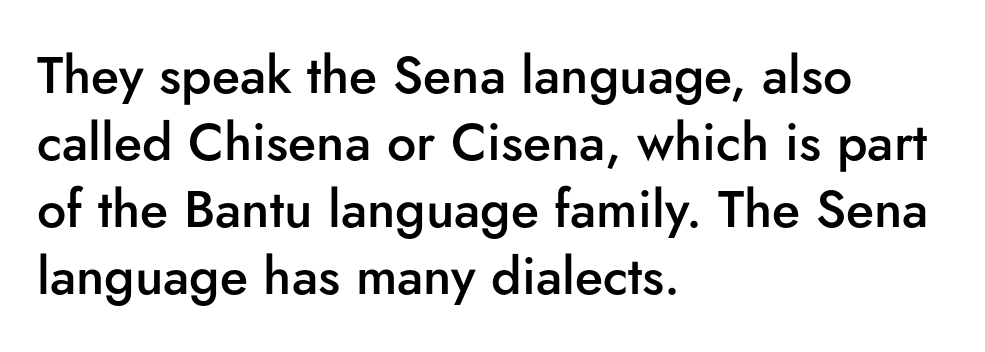
The image shows 52 px semibold sans-serif type, upright; set left-aligned, normal line spacing (1.29x), normal letter spacing, not underlined; low stroke contrast and a small x-height.
